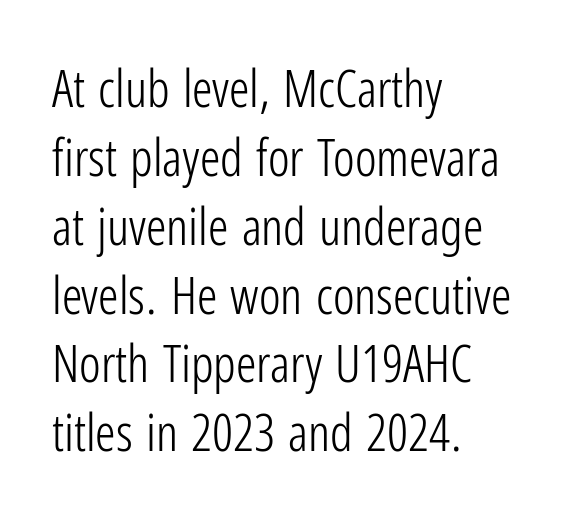
Q: Is the text bold? A: No.
Q: Is the text italic (slanted)? A: No, it is upright.
Q: Is the typeface a serif or a sans-serif typeface? A: Sans-serif.
Q: Is the text underlined? A: No.
Q: How is the paragraph aligned? A: Left-aligned.
Q: Is the spacing between letters normal or unusually wide? A: Normal.
Q: Is the spacing between lines tight, normal or loose? A: Normal.
Q: Width (condensed, normal, or wide)? A: Condensed.
Q: Stroke contrast? A: Low.
Q: x-height? A: Medium.
Q: Monospaced? A: No.
